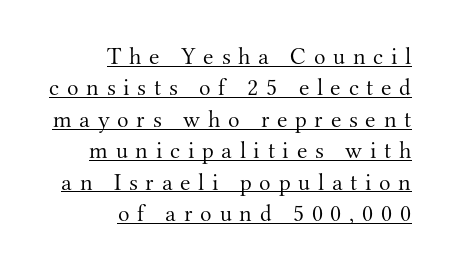
The image shows 24 px text type, upright; set right-aligned, normal line spacing (1.31x), unusually wide letter spacing (+0.32 em), underlined.
